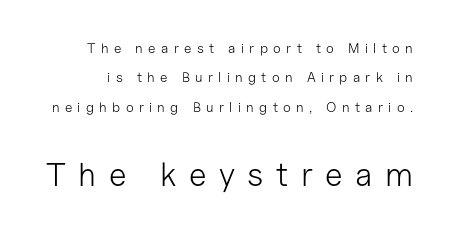
Heft: none added — not bold. This is roman type, the default non-slanted kind. Small over large — that's the arrangement of the two blocks here. This rendering widens character spacing well past its baseline value. The words here are not underlined.
